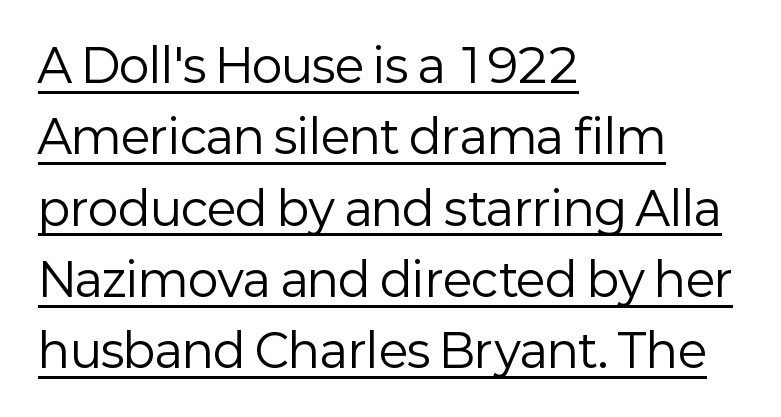
Q: Is the text bold? A: No.
Q: Is the text italic (slanted)? A: No, it is upright.
Q: Is the typeface a serif or a sans-serif typeface? A: Sans-serif.
Q: Is the text underlined? A: Yes.
Q: How is the paragraph aligned? A: Left-aligned.
Q: Is the spacing between letters normal or unusually wide? A: Normal.
Q: Is the spacing between lines tight, normal or loose? A: Normal.
Q: Width (condensed, normal, or wide)? A: Normal.
Q: Stroke contrast? A: Low.
Q: x-height? A: Medium.
Q: Monospaced? A: No.
